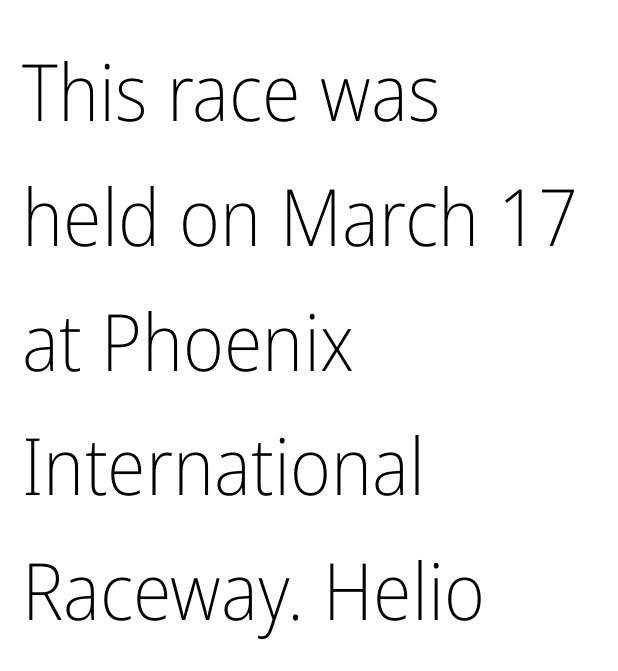
Q: Is the text bold? A: No.
Q: Is the text italic (slanted)? A: No, it is upright.
Q: Is the typeface a serif or a sans-serif typeface? A: Sans-serif.
Q: Is the text underlined? A: No.
Q: How is the paragraph aligned? A: Left-aligned.
Q: Is the spacing between letters normal or unusually wide? A: Normal.
Q: Is the spacing between lines tight, normal or loose? A: Normal.
Q: Width (condensed, normal, or wide)? A: Condensed.
Q: Stroke contrast? A: Low.
Q: x-height? A: Medium.
Q: Monospaced? A: No.
